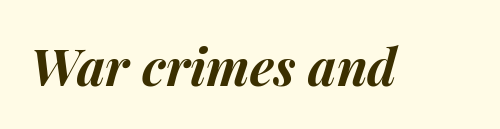
Q: Is the text bold? A: Yes.
Q: Is the text italic (slanted)? A: Yes, it leans right by about 15 degrees.
Q: Is the text underlined? A: No.
Q: Is the spacing between letters normal or unusually wide? A: Normal.
Q: Width (condensed, normal, or wide)? A: Normal.
Q: Stroke contrast? A: Medium.
Q: x-height? A: Medium.
Q: Monospaced? A: No.
